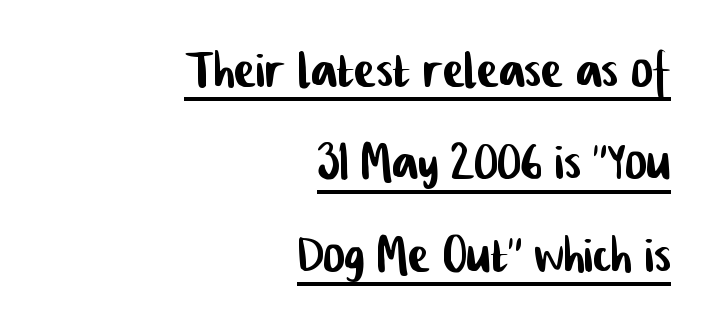
The image shows 65 px condensed sans-serif type; set right-aligned, normal line spacing (1.42x), normal letter spacing, underlined; low stroke contrast and a medium x-height.
